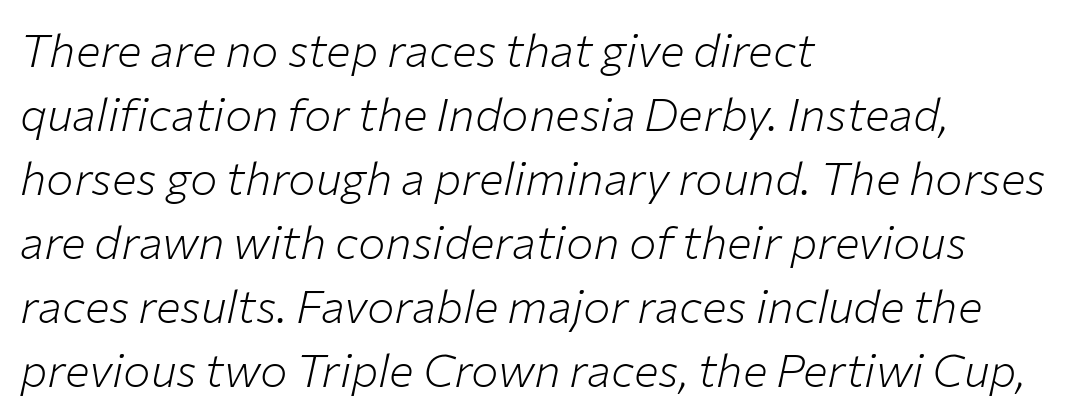
Any mark beneath the type? The region is blank. One-word summary of the alignment: left. The block of text has a typical density, with ordinary space between rows. These lines are rendered in a variable-pitch font. The axis of the letterforms is tilted away from vertical.
